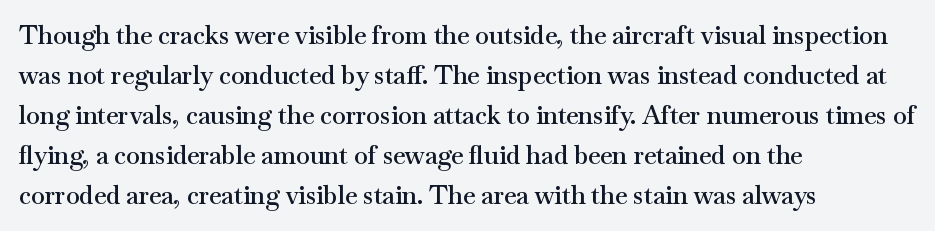
Q: Is the text bold? A: Semi-bold.
Q: Is the text italic (slanted)? A: No, it is upright.
Q: Is the text underlined? A: No.
Q: How is the paragraph aligned? A: Left-aligned.
Q: Is the spacing between letters normal or unusually wide? A: Normal.
Q: Is the spacing between lines tight, normal or loose? A: Normal.
